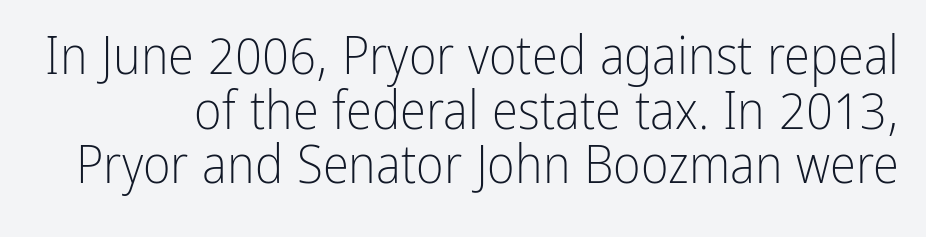
Successive baselines arrive quickly, one right under another. Standard letterfit; no display-style spreading of the glyphs. The font is comparable to plain body text, perhaps lighter. Type without underlining.
